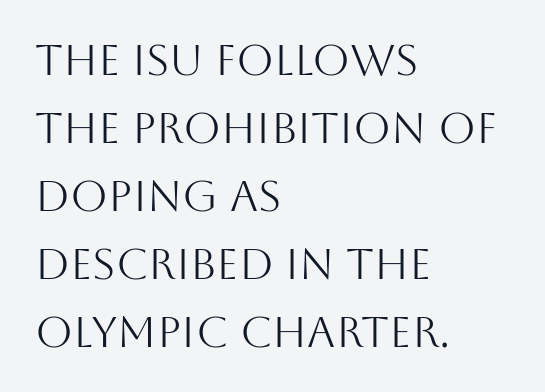
The image shows 43 px light sans-serif type, upright; set left-aligned, normal line spacing (1.58x), normal letter spacing, not underlined; medium stroke contrast and a large x-height.
